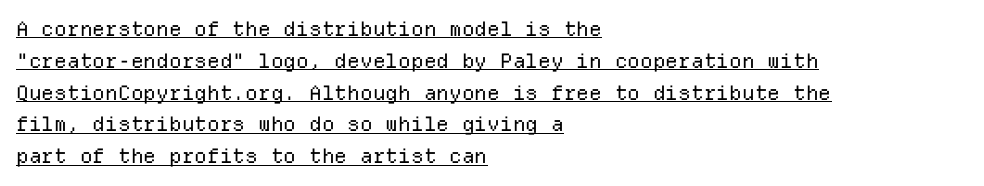
The image shows 20 px text type, upright; set left-aligned, normal line spacing (1.59x), normal letter spacing, underlined.
